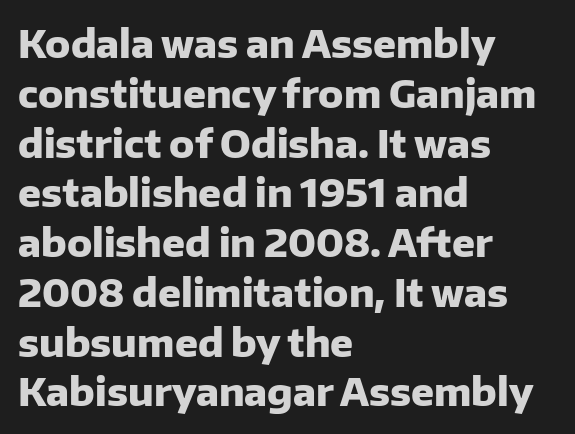
{"serif": "no", "italic": "no", "bold": "yes", "weight": "heavy", "width": "normal", "stroke_contrast": "low", "x_height": "medium", "monospaced": "no", "underline": "no", "align": "left", "line_spacing": "normal", "line_spacing_ratio": 1.31, "letter_spacing": "normal", "letter_spacing_em": 0.0, "glyph_px": 38}
